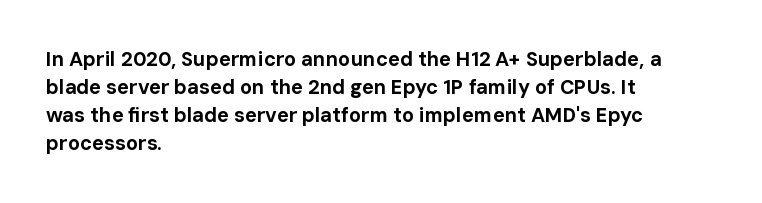
{"italic": "no", "bold": "yes", "underline": "no", "align": "left", "line_spacing": "normal", "line_spacing_ratio": 1.4, "letter_spacing": "normal", "letter_spacing_em": 0.0, "glyph_px": 20}
